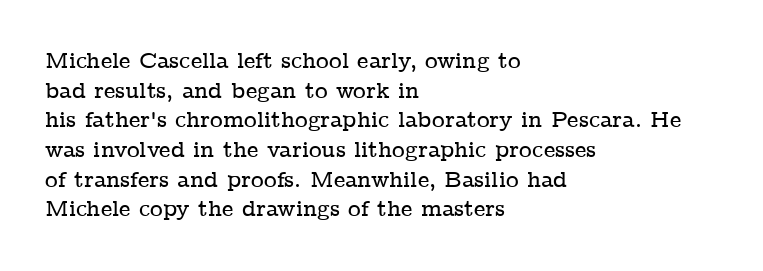
The passage shown stacks its lines at a standard gap. Look at the tracking — it's just the regular setting, nothing added. A typesetter would mark this as roman, not italic. Underlining? Definitely not there. One-word summary of the alignment: left.
